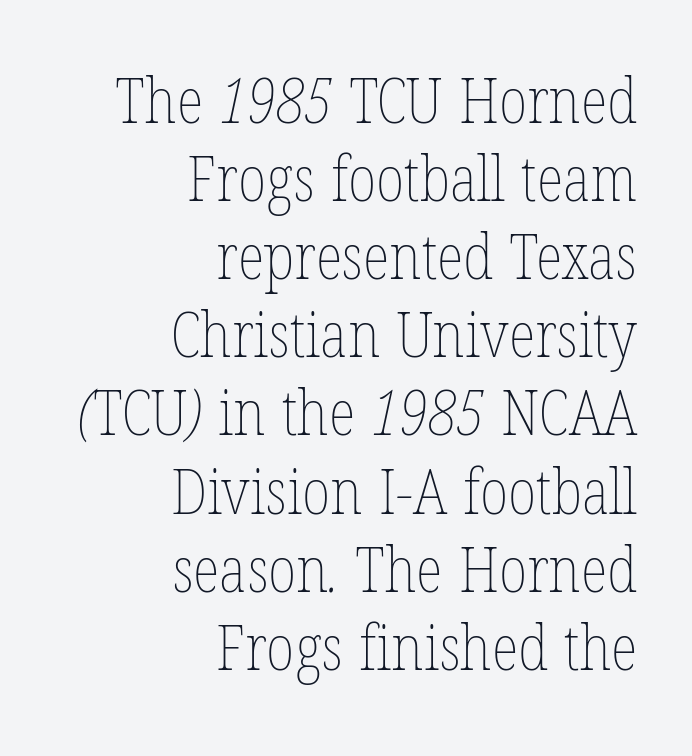
Q: Is the text bold? A: No.
Q: Is the text underlined? A: No.
Q: How is the paragraph aligned? A: Right-aligned.
Q: Is the spacing between letters normal or unusually wide? A: Normal.
Q: Width (condensed, normal, or wide)? A: Condensed.
Q: Stroke contrast? A: Low.
Q: x-height? A: Medium.
Q: Monospaced? A: No.
